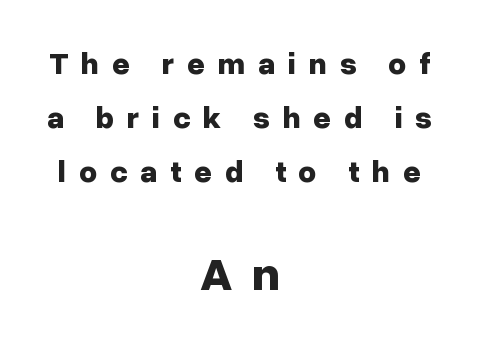
The image shows 47 px bold sans-serif type, upright; set centered, line spacing 1.75x, unusually wide letter spacing (+0.41 em), not underlined; the second (bottom) block is 1.52x larger; low stroke contrast and a medium x-height.
